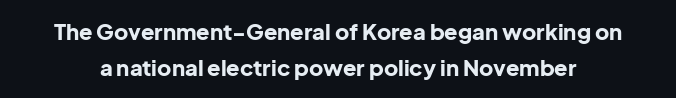
Q: Is the text bold? A: Yes.
Q: Is the text italic (slanted)? A: No, it is upright.
Q: Is the text underlined? A: No.
Q: Is the spacing between letters normal or unusually wide? A: Normal.
Q: Is the spacing between lines tight, normal or loose? A: Normal.
